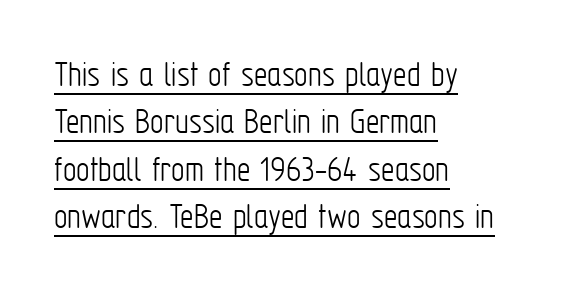
Rendered with straight, roman letterforms. What stands out about the letter spacing? Nothing — it is the standard amount. This rendering employs a face without finishing strokes, i.e., a sans-serif. If you measured baseline to baseline, you'd find a middling distance.
